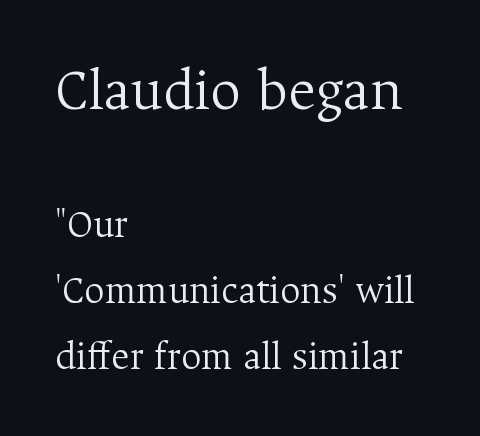
The image shows 60 px light serif type, upright; set left-aligned, normal line spacing (1.64x), normal letter spacing, not underlined; the first (top) block is 1.5x larger; medium stroke contrast and a medium x-height.
